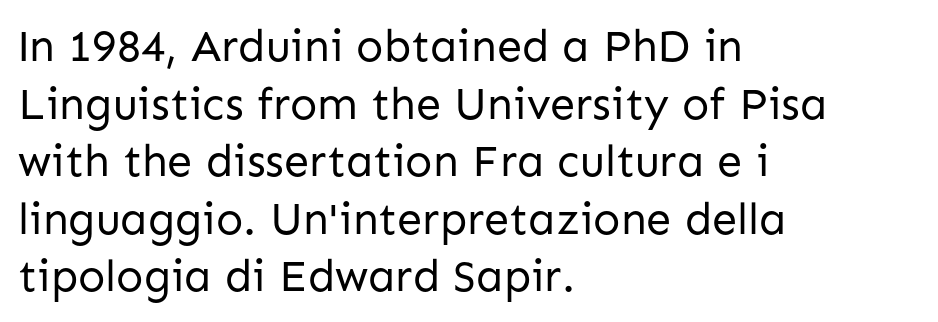
Q: Is the text bold? A: No.
Q: Is the text italic (slanted)? A: No, it is upright.
Q: Is the typeface a serif or a sans-serif typeface? A: Sans-serif.
Q: Is the text underlined? A: No.
Q: How is the paragraph aligned? A: Left-aligned.
Q: Is the spacing between letters normal or unusually wide? A: Normal.
Q: Is the spacing between lines tight, normal or loose? A: Normal.
Q: Width (condensed, normal, or wide)? A: Normal.
Q: Stroke contrast? A: Low.
Q: x-height? A: Medium.
Q: Monospaced? A: No.
